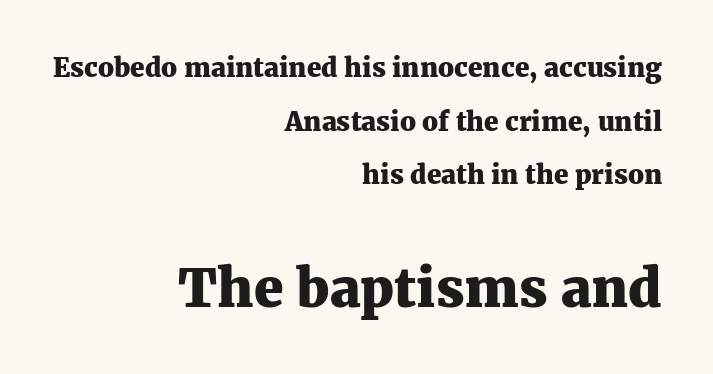
The image shows 53 px heavy serif type, upright; set right-aligned, loose line spacing (2.06x), normal letter spacing, not underlined; the second (bottom) block is 2.04x larger; medium stroke contrast and a medium x-height.
